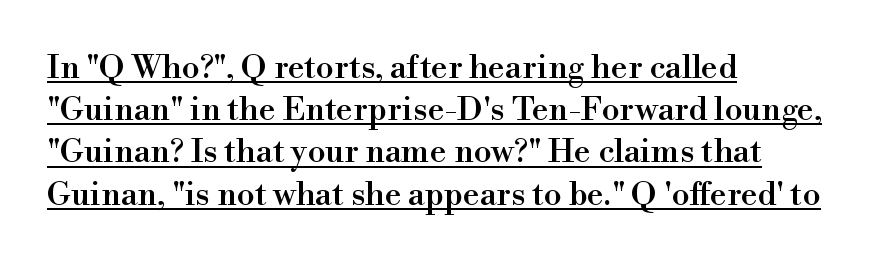
Q: Is the text italic (slanted)? A: No, it is upright.
Q: Is the typeface a serif or a sans-serif typeface? A: Serif.
Q: Is the text underlined? A: Yes.
Q: How is the paragraph aligned? A: Left-aligned.
Q: Is the spacing between letters normal or unusually wide? A: Normal.
Q: Is the spacing between lines tight, normal or loose? A: Normal.
Q: Width (condensed, normal, or wide)? A: Normal.
Q: Stroke contrast? A: High.
Q: x-height? A: Small.
Q: Monospaced? A: No.
